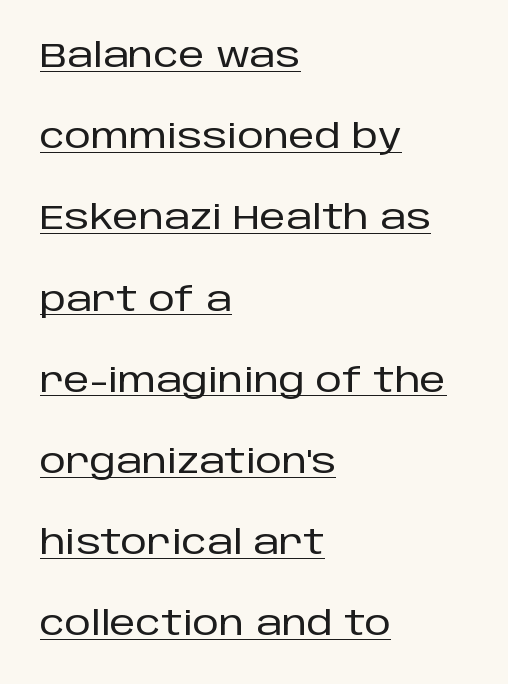
Vertical strokes here are truly vertical. The sample's only ornament is a line tracing under the words. Tracking here is standard; glyphs follow each other at the usual distance. Reading down the block, your eye returns to a fixed left position each line. In terms of leading, this rendering errs on the spacious side.
